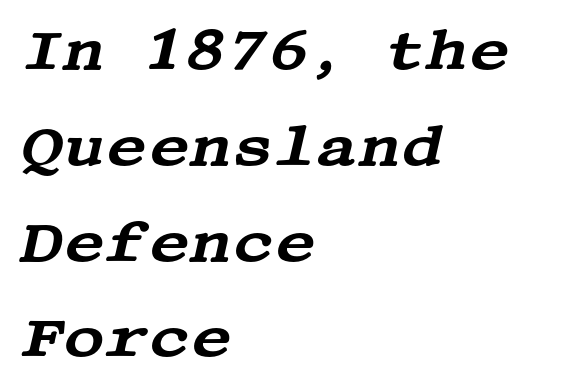
Q: Is the text italic (slanted)? A: Yes, it leans right by about 13 degrees.
Q: Is the typeface a serif or a sans-serif typeface? A: Serif.
Q: Is the text underlined? A: No.
Q: How is the paragraph aligned? A: Left-aligned.
Q: Is the spacing between letters normal or unusually wide? A: Normal.
Q: Is the spacing between lines tight, normal or loose? A: Normal.
Q: Width (condensed, normal, or wide)? A: Wide.
Q: Stroke contrast? A: Medium.
Q: x-height? A: Large.
